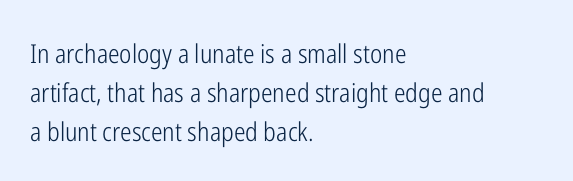
Each new line begins a customary step beneath the previous one. Students, note that the glyphs here touch the page at normal intervals. Letters rest on an invisible, unmarked baseline. Posture: upright roman.
